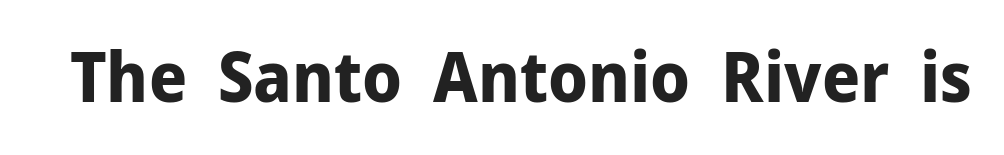
{"serif": "no", "italic": "no", "bold": "yes", "weight": "bold", "width": "normal", "stroke_contrast": "low", "x_height": "medium", "monospaced": "no", "underline": "no", "letter_spacing": "normal", "letter_spacing_em": 0.0, "glyph_px": 69}
